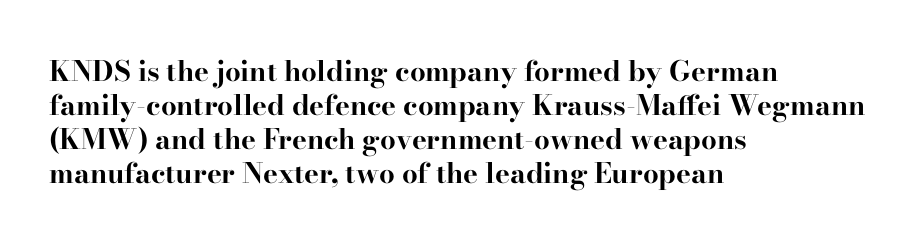
{"serif": "yes", "italic": "no", "bold": "yes", "weight": "bold", "width": "wide", "stroke_contrast": "high", "x_height": "small", "monospaced": "no", "underline": "no", "align": "left", "line_spacing_ratio": 1.22, "letter_spacing": "normal", "letter_spacing_em": 0.0, "glyph_px": 28}
